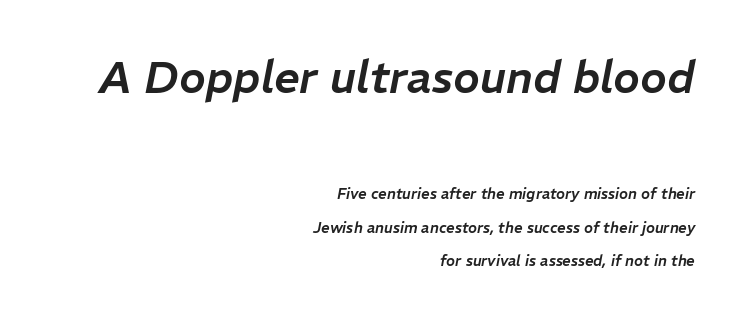
Q: Is the text italic (slanted)? A: Yes, it leans right by about 11 degrees.
Q: Is the text underlined? A: No.
Q: How is the paragraph aligned? A: Right-aligned.
Q: Is the spacing between letters normal or unusually wide? A: Normal.
Q: Is the spacing between lines tight, normal or loose? A: Loose.
Q: Which block of text is set in a larger size, the first (top) or the second (bottom)? A: The first (top) one.
Q: Width (condensed, normal, or wide)? A: Normal.
Q: Stroke contrast? A: Low.
Q: x-height? A: Medium.
Q: Monospaced? A: No.
